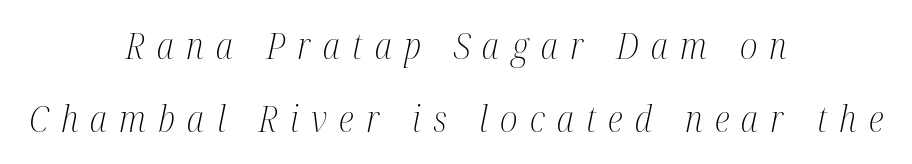
Q: Is the text bold? A: No.
Q: Is the text italic (slanted)? A: Yes, it leans right by about 12 degrees.
Q: Is the typeface a serif or a sans-serif typeface? A: Serif.
Q: Is the text underlined? A: No.
Q: How is the paragraph aligned? A: Centered.
Q: Is the spacing between letters normal or unusually wide? A: Unusually wide.
Q: Is the spacing between lines tight, normal or loose? A: Loose.
Q: Width (condensed, normal, or wide)? A: Condensed.
Q: Stroke contrast? A: Medium.
Q: x-height? A: Medium.
Q: Monospaced? A: No.
